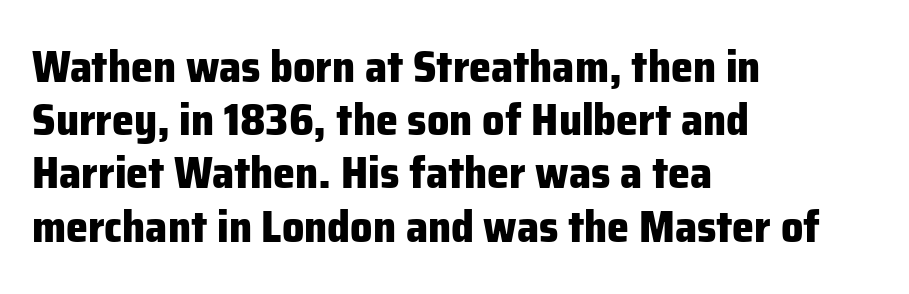
The lettering holds an erect, upright posture throughout. Tracking value appears to be zero — textbook default spacing. Descenders hang freely into open space. The passage shown is typeset with a sans-serif family.
